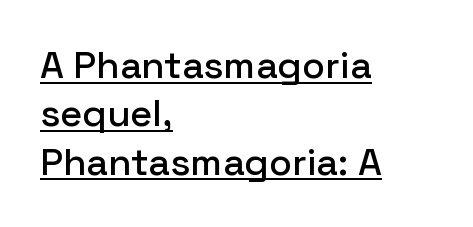
{"serif": "no", "italic": "no", "width": "normal", "stroke_contrast": "low", "x_height": "medium", "monospaced": "no", "underline": "yes", "align": "left", "line_spacing": "normal", "line_spacing_ratio": 1.27, "letter_spacing": "normal", "letter_spacing_em": 0.0, "glyph_px": 38}
